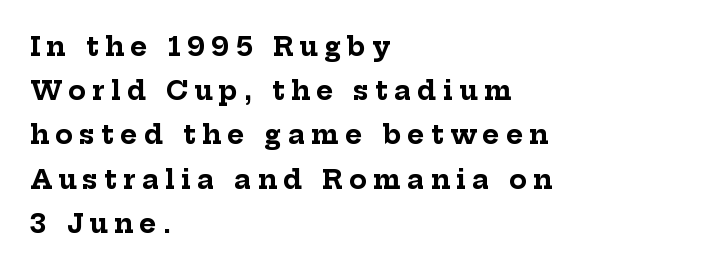
Q: Is the text bold? A: Yes.
Q: Is the text italic (slanted)? A: No, it is upright.
Q: Is the text underlined? A: No.
Q: How is the paragraph aligned? A: Left-aligned.
Q: Is the spacing between letters normal or unusually wide? A: Unusually wide.
Q: Is the spacing between lines tight, normal or loose? A: Normal.
